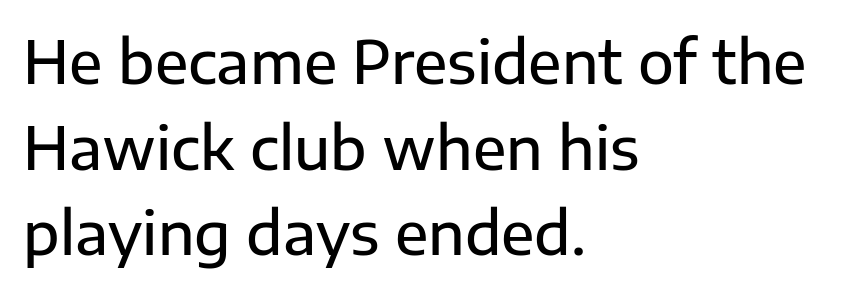
The image shows 59 px sans-serif type, upright; set left-aligned, normal line spacing (1.45x), normal letter spacing, not underlined; low stroke contrast and a medium x-height.
